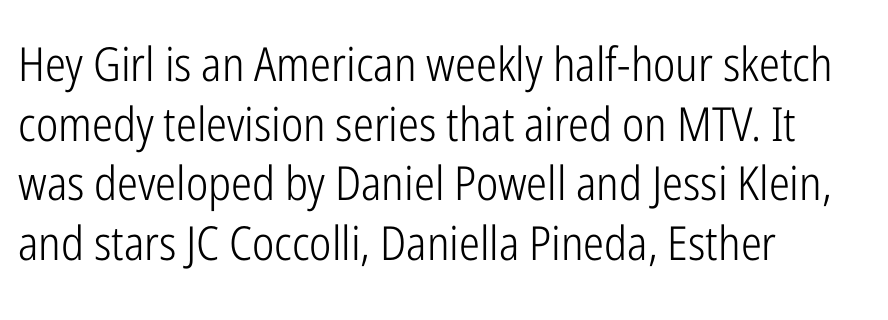
The image shows 47 px light, condensed sans-serif type, upright; set left-aligned, normal line spacing (1.27x), normal letter spacing, not underlined; low stroke contrast and a medium x-height.
